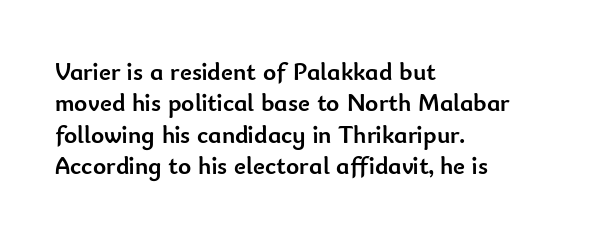
Q: Is the text bold? A: Yes.
Q: Is the text italic (slanted)? A: No, it is upright.
Q: Is the text underlined? A: No.
Q: How is the paragraph aligned? A: Left-aligned.
Q: Is the spacing between letters normal or unusually wide? A: Normal.
Q: Is the spacing between lines tight, normal or loose? A: Normal.
